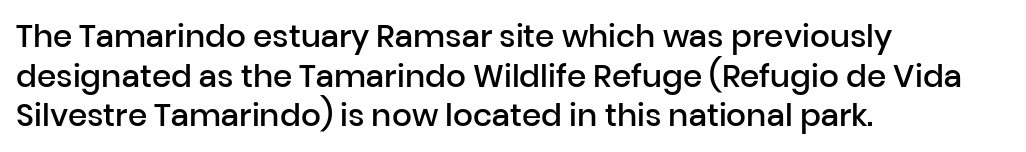
The image shows 31 px semibold sans-serif type, upright; set left-aligned, normal line spacing (1.28x), normal letter spacing, not underlined; low stroke contrast and a medium x-height.
